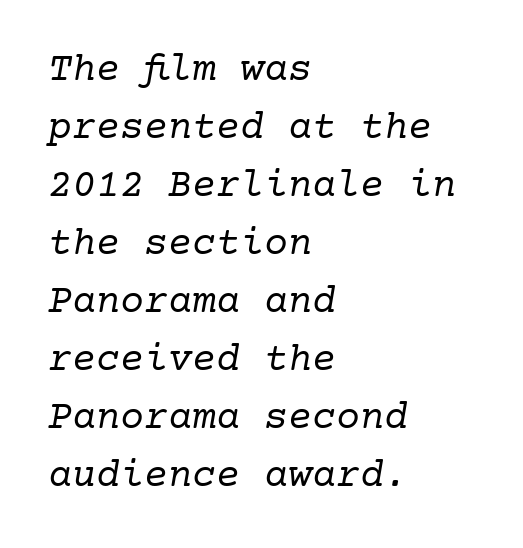
The image shows 40 px regular-weight serif type, italic (leaning right); set left-aligned, normal line spacing (1.45x), normal letter spacing, not underlined; low stroke contrast and a medium x-height.
